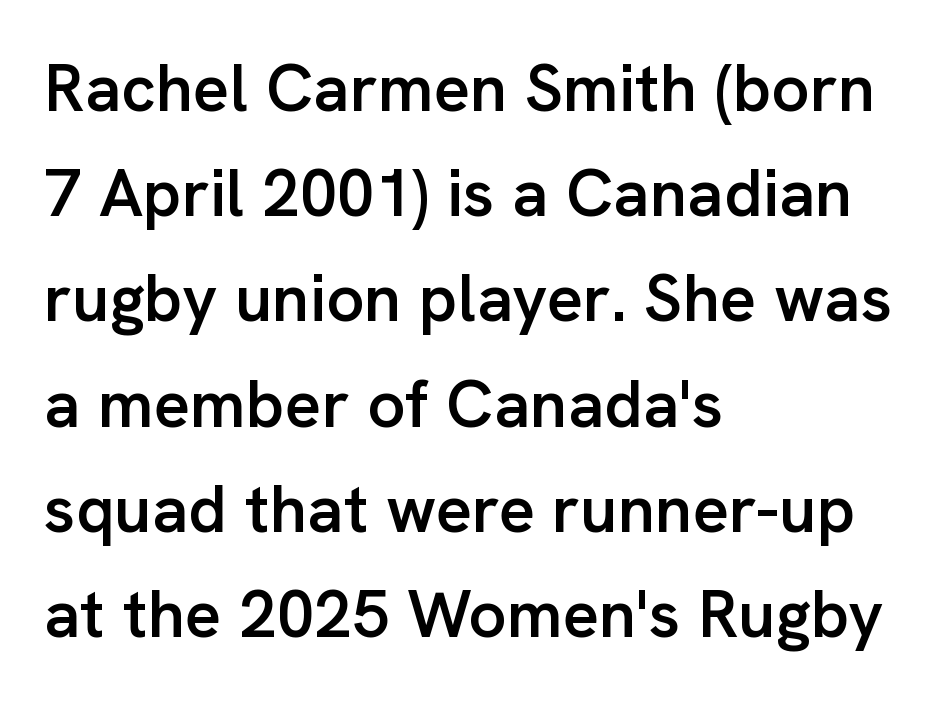
The image shows 67 px semibold sans-serif type, upright; set left-aligned, normal line spacing (1.57x), normal letter spacing, not underlined; low stroke contrast and a medium x-height.
